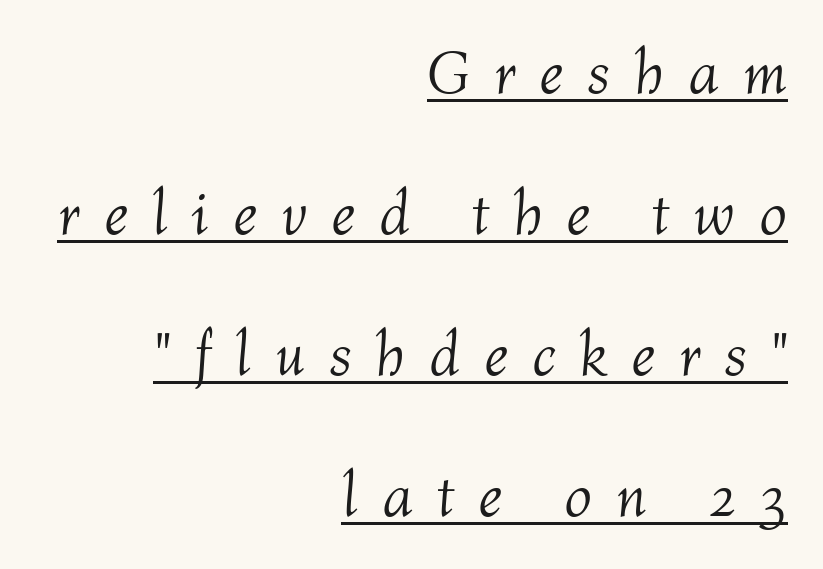
The image shows 61 px light type, italic (leaning right); set right-aligned, loose line spacing (2.31x), unusually wide letter spacing (+0.39 em), underlined; medium stroke contrast and a medium x-height.
